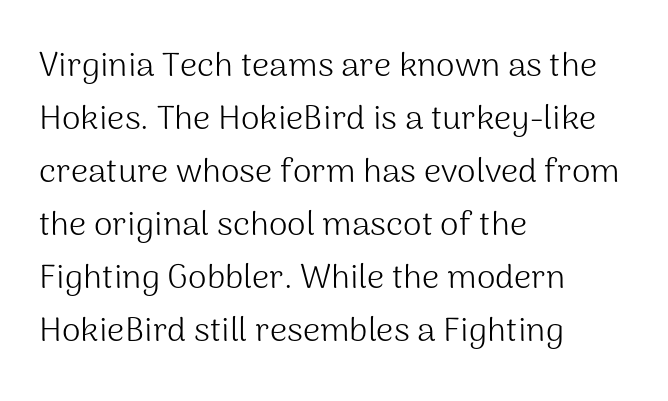
The image shows 34 px light sans-serif type, upright; set left-aligned, normal line spacing (1.56x), normal letter spacing, not underlined; medium stroke contrast and a medium x-height.
